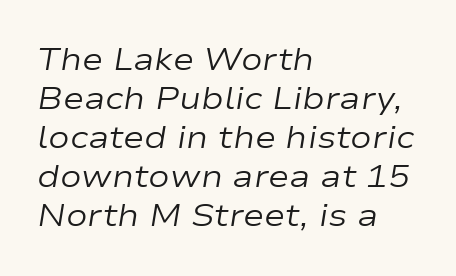
The image shows 32 px regular-weight, wide type, italic (leaning right); set left-aligned, line spacing 1.22x, normal letter spacing, not underlined; low stroke contrast and a medium x-height.
